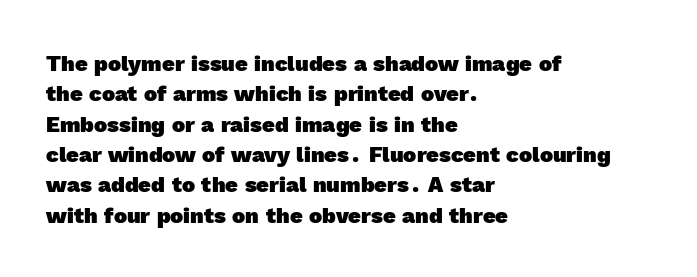
The image shows 22 px bold type; set left-aligned, normal line spacing (1.38x), normal letter spacing, not underlined.
